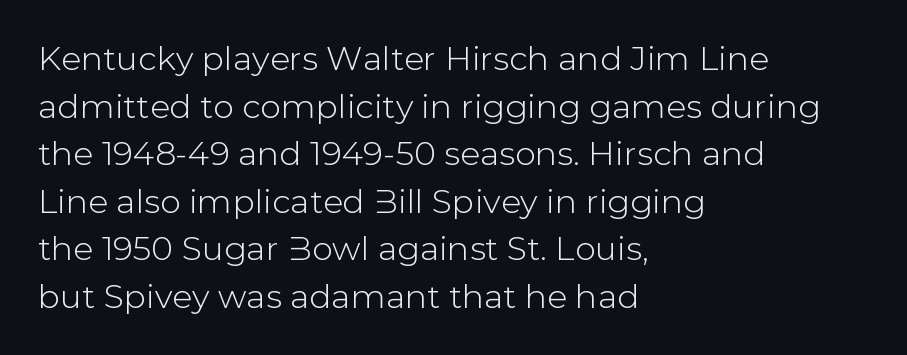
Leading: standard. Line beginnings align vertically; line endings do not. Spacing verdict: proportional, widths tailored to each character. It's the straight-up-and-down kind of type.
